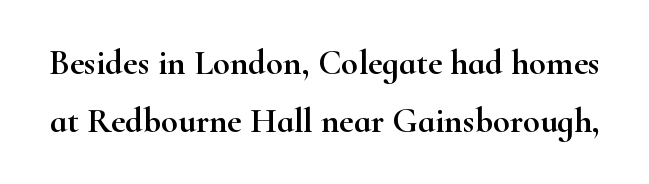
The image shows 35 px wide serif type, upright; set normal line spacing (1.65x), normal letter spacing, not underlined; high stroke contrast and a small x-height.
